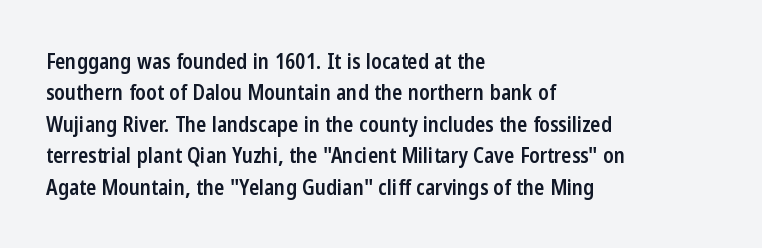
{"italic": "no", "bold": "semi", "underline": "no", "align": "left", "line_spacing": "normal", "line_spacing_ratio": 1.5, "letter_spacing": "normal", "letter_spacing_em": 0.0, "glyph_px": 21}
